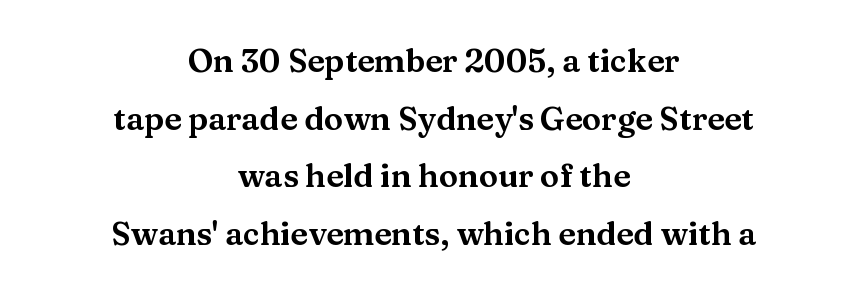
Q: Is the text italic (slanted)? A: No, it is upright.
Q: Is the typeface a serif or a sans-serif typeface? A: Serif.
Q: Is the text underlined? A: No.
Q: How is the paragraph aligned? A: Centered.
Q: Is the spacing between letters normal or unusually wide? A: Normal.
Q: Width (condensed, normal, or wide)? A: Wide.
Q: Stroke contrast? A: Medium.
Q: x-height? A: Medium.
Q: Monospaced? A: No.
